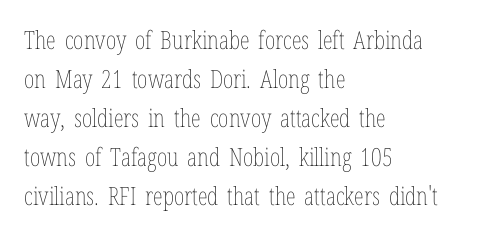
The space between consecutive lines is moderate. In terms of letterspacing, this is plain default setting. This rendering features lettering with no underline. Is the stroke heavy? The answer is a plain regular-or-lighter.
